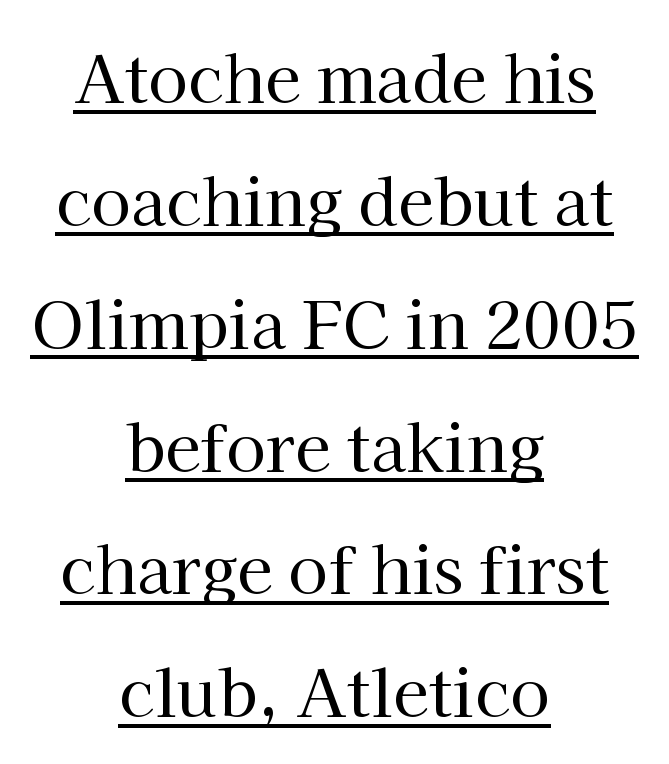
{"serif": "yes", "italic": "no", "bold": "no", "weight": "regular", "width": "normal", "stroke_contrast": "high", "x_height": "medium", "monospaced": "no", "underline": "yes", "align": "center", "line_spacing_ratio": 1.89, "letter_spacing": "normal", "letter_spacing_em": 0.0, "glyph_px": 65}
